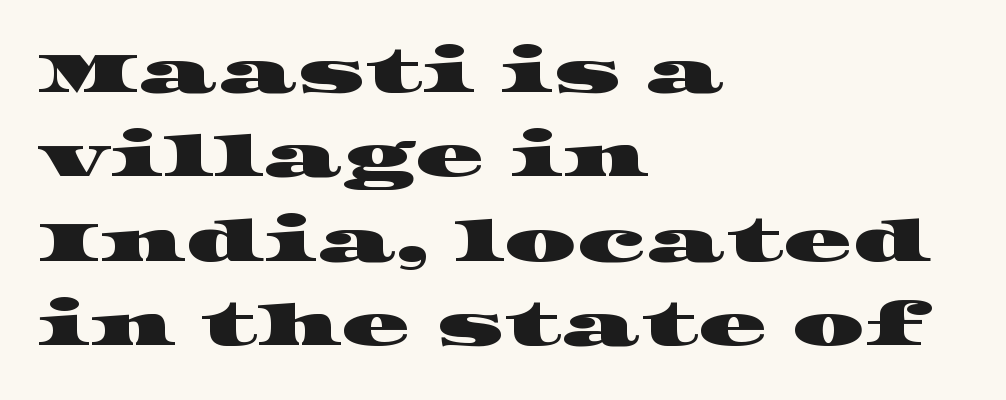
Q: Is the typeface a serif or a sans-serif typeface? A: Serif.
Q: Is the text underlined? A: No.
Q: How is the paragraph aligned? A: Left-aligned.
Q: Is the spacing between letters normal or unusually wide? A: Normal.
Q: Is the spacing between lines tight, normal or loose? A: Normal.
Q: Width (condensed, normal, or wide)? A: Wide.
Q: Stroke contrast? A: High.
Q: x-height? A: Large.
Q: Monospaced? A: No.
